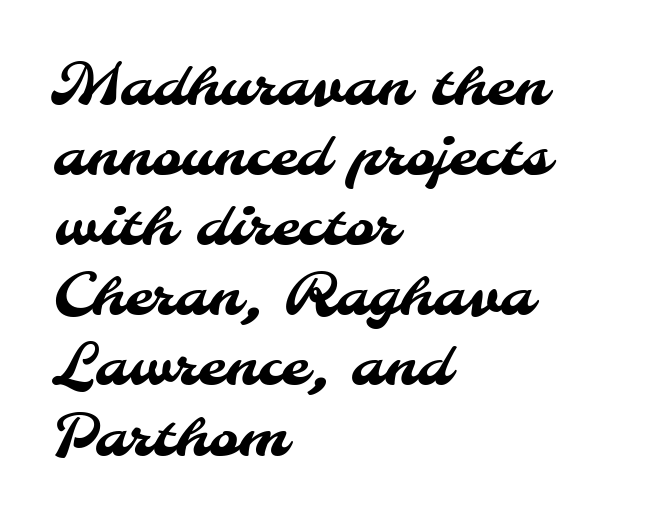
The image shows 57 px sans-serif type; set left-aligned, line spacing 1.23x, normal letter spacing, not underlined; medium stroke contrast and a small x-height.
